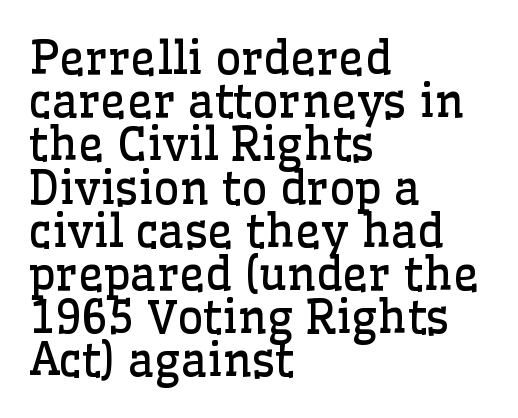
Q: Is the text bold? A: No.
Q: Is the text italic (slanted)? A: No, it is upright.
Q: Is the typeface a serif or a sans-serif typeface? A: Serif.
Q: Is the text underlined? A: No.
Q: How is the paragraph aligned? A: Left-aligned.
Q: Is the spacing between letters normal or unusually wide? A: Normal.
Q: Is the spacing between lines tight, normal or loose? A: Tight.
Q: Width (condensed, normal, or wide)? A: Normal.
Q: Stroke contrast? A: Low.
Q: x-height? A: Medium.
Q: Monospaced? A: No.
